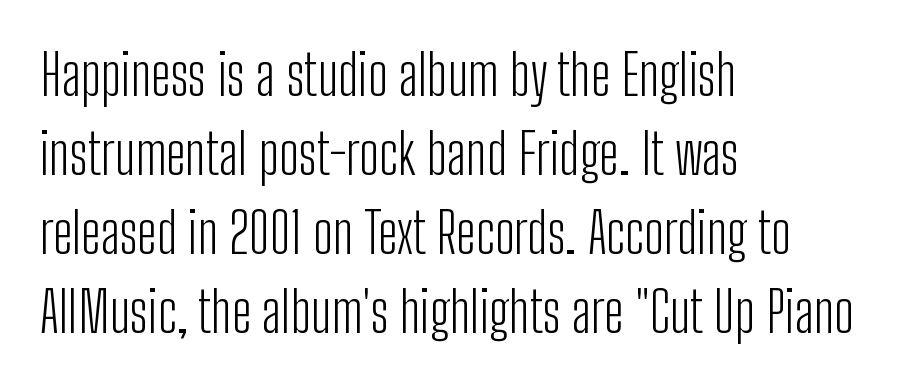
Posture: vertical. No extra tracking has been applied to these lines. Is the block centered? No — it sits flush against the left margin. No feet cap the strokes, marking this as sans-serif type. Evenly set lines give the paragraph a standard silhouette.
